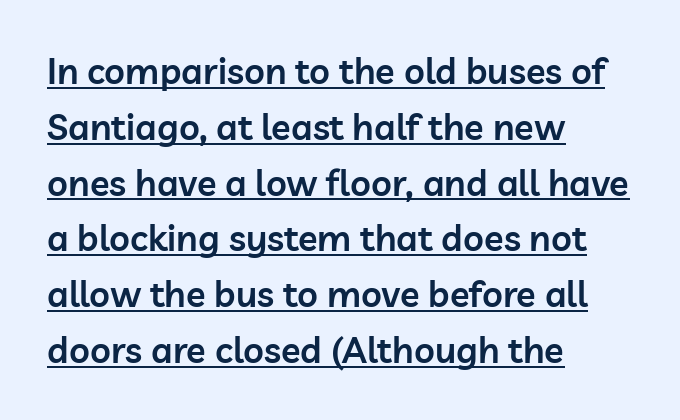
{"serif": "no", "italic": "no", "bold": "semi", "weight": "semibold", "width": "normal", "stroke_contrast": "low", "x_height": "medium", "monospaced": "no", "underline": "yes", "align": "left", "line_spacing": "normal", "line_spacing_ratio": 1.55, "letter_spacing": "normal", "letter_spacing_em": 0.0, "glyph_px": 36}
